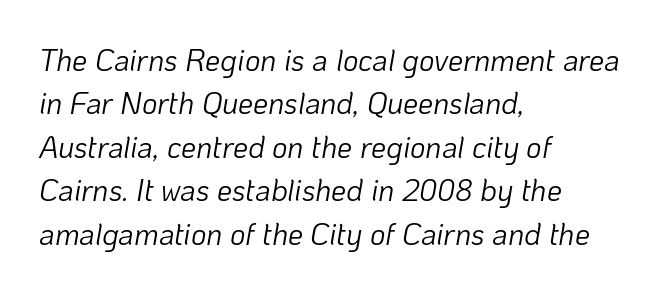
The image shows 30 px light type, italic (leaning right); set left-aligned, normal line spacing (1.45x), normal letter spacing, not underlined; low stroke contrast and a medium x-height.
